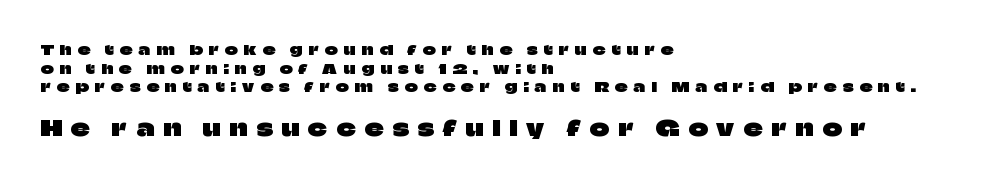
{"italic": "no", "underline": "no", "align": "left", "line_spacing": "normal", "line_spacing_ratio": 1.33, "letter_spacing": "wide", "letter_spacing_em": 0.43, "larger_block": "second", "size_ratio": 1.5, "glyph_px": 21}
